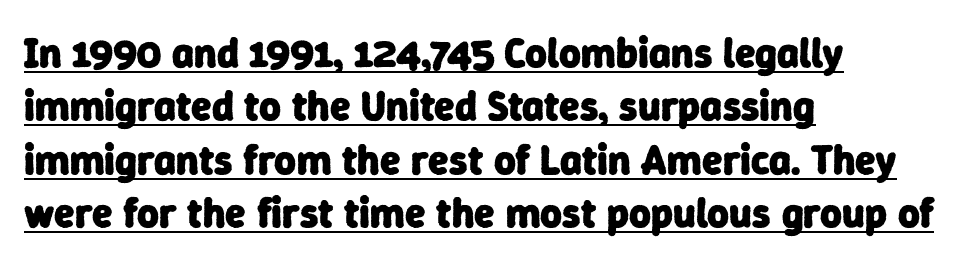
{"serif": "no", "bold": "yes", "weight": "heavy", "width": "normal", "stroke_contrast": "low", "x_height": "medium", "monospaced": "no", "underline": "yes", "align": "left", "line_spacing": "normal", "line_spacing_ratio": 1.27, "letter_spacing": "normal", "letter_spacing_em": 0.0, "glyph_px": 42}
